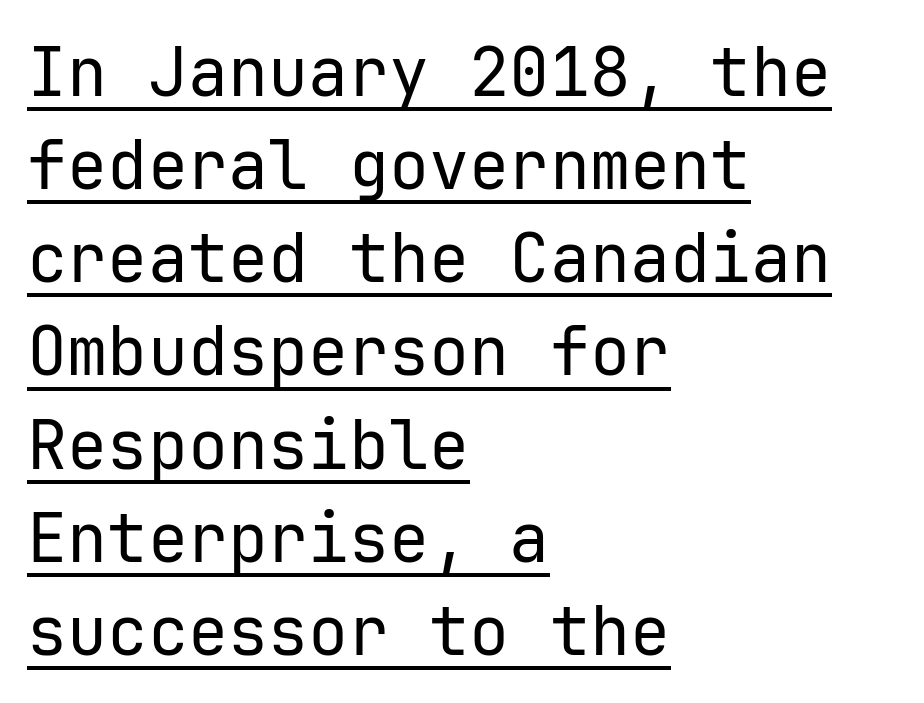
Q: Is the text bold? A: No.
Q: Is the text italic (slanted)? A: No, it is upright.
Q: Is the typeface a serif or a sans-serif typeface? A: Sans-serif.
Q: Is the text underlined? A: Yes.
Q: How is the paragraph aligned? A: Left-aligned.
Q: Is the spacing between letters normal or unusually wide? A: Normal.
Q: Is the spacing between lines tight, normal or loose? A: Normal.
Q: Width (condensed, normal, or wide)? A: Normal.
Q: Stroke contrast? A: Low.
Q: x-height? A: Medium.
